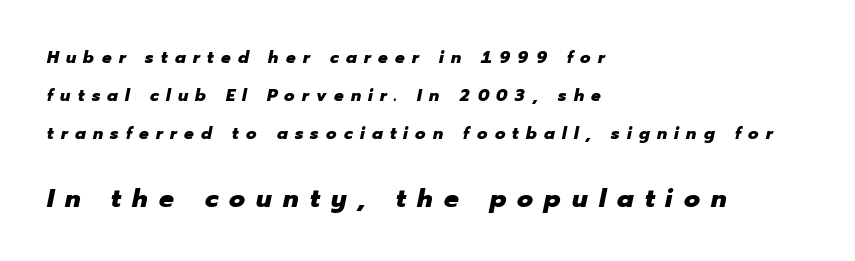
The line-height multiplier appears high, well above default. The compositor pushed each line to the left boundary. Weight check: bold — yes, fully. Spacing between characters has been opened up far beyond the box default.
